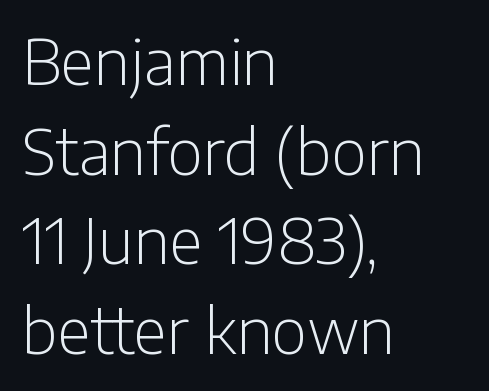
The image shows 61 px light sans-serif type, upright; set left-aligned, normal line spacing (1.47x), normal letter spacing, not underlined; low stroke contrast and a medium x-height.
